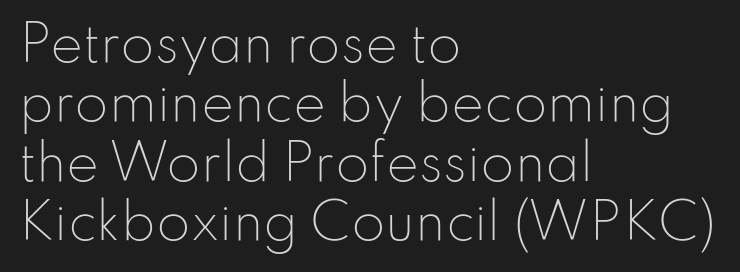
Upright lettering throughout. A typesetter would label this face a sans. Leftover space on each line is placed entirely after the last word. Honestly, the letter spacing is just normal — you wouldn't notice it. Each letter keeps its own natural width here, so spacing adapts to shape. Underlining? Definitely not there.
